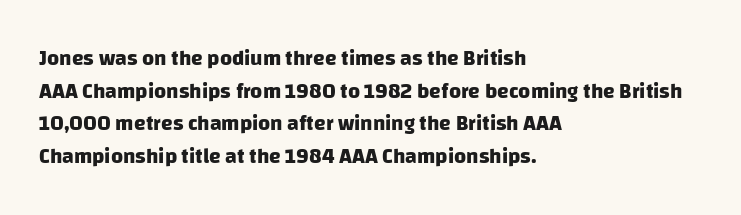
The image shows 21 px bold type; set left-aligned, normal line spacing (1.55x), normal letter spacing, not underlined.
